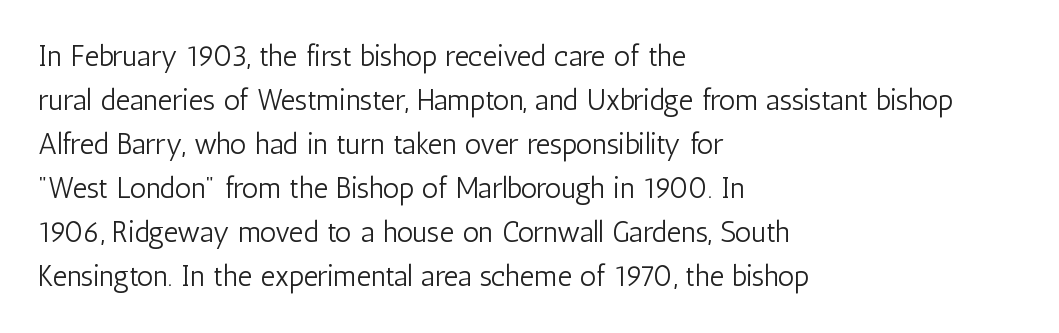
The paragraph shown leans on its left margin. The text was rendered using a sans face with plain stroke endings. Is the stroke heavy? The answer is a plain regular-or-lighter. Here the glyphs are tracked normally, forming tight word shapes. The strip under each line holds only bare page.
